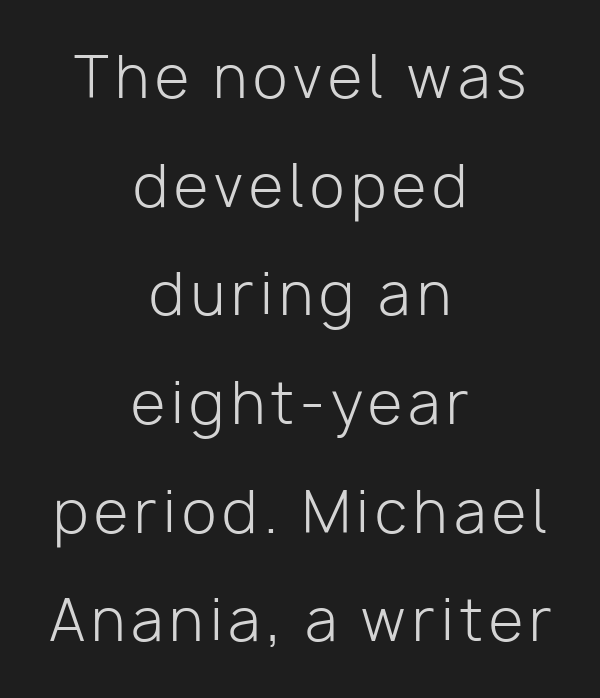
{"serif": "no", "italic": "no", "bold": "no", "weight": "light", "width": "normal", "stroke_contrast": "low", "x_height": "medium", "monospaced": "no", "underline": "no", "align": "center", "line_spacing": "loose", "line_spacing_ratio": 1.94, "glyph_px": 56}
